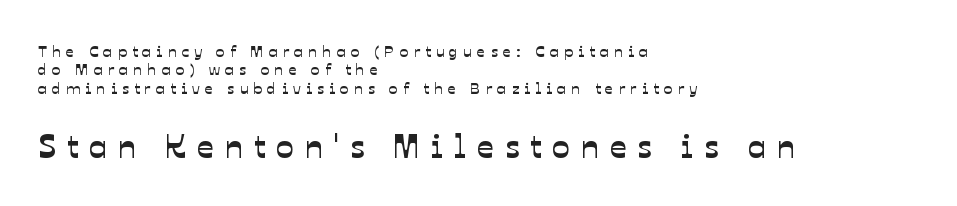
The image shows 33 px sans-serif type; set left-aligned, tight line spacing (1.15x), unusually wide letter spacing (+0.33 em), not underlined; the second (bottom) block is 2.06x larger; low stroke contrast and a medium x-height.
